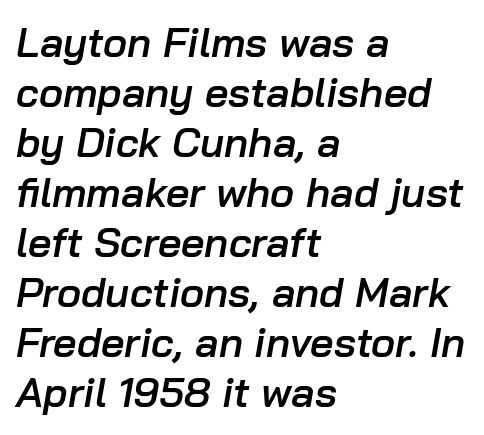
Character widths vary here, with narrow letters taking less room than wide ones. The lines are quadded left. Would a proofreader flag this as italicized? Yes. This sample uses plain, unmodified letter spacing. The passage shown is semibold, sitting just below true bold.
